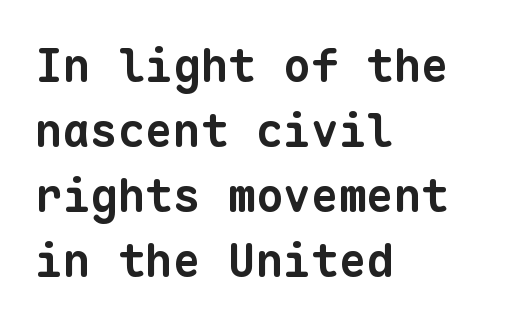
The line-height multiplier appears to be the usual default. The font is running at its bold setting. There is no visible air inserted between adjacent glyphs. Has an underline been added? It has not. Teacher's note: observe the even left margin — that is flush-left alignment. Spacing verdict: monospaced, one width for all characters.
